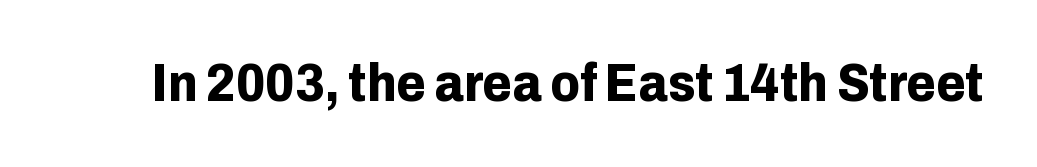
Q: Is the text bold? A: Yes.
Q: Is the text italic (slanted)? A: No, it is upright.
Q: Is the typeface a serif or a sans-serif typeface? A: Sans-serif.
Q: Is the text underlined? A: No.
Q: Is the spacing between letters normal or unusually wide? A: Normal.
Q: Width (condensed, normal, or wide)? A: Normal.
Q: Stroke contrast? A: Low.
Q: x-height? A: Medium.
Q: Monospaced? A: No.
